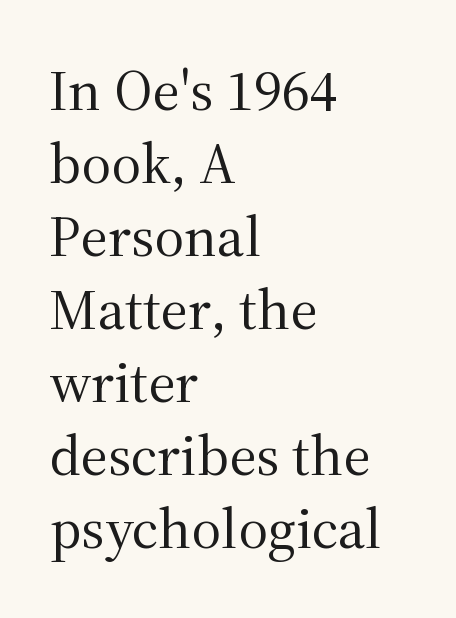
The image shows 58 px regular-weight serif type, upright; set left-aligned, normal line spacing (1.26x), normal letter spacing, not underlined; medium stroke contrast and a medium x-height.
